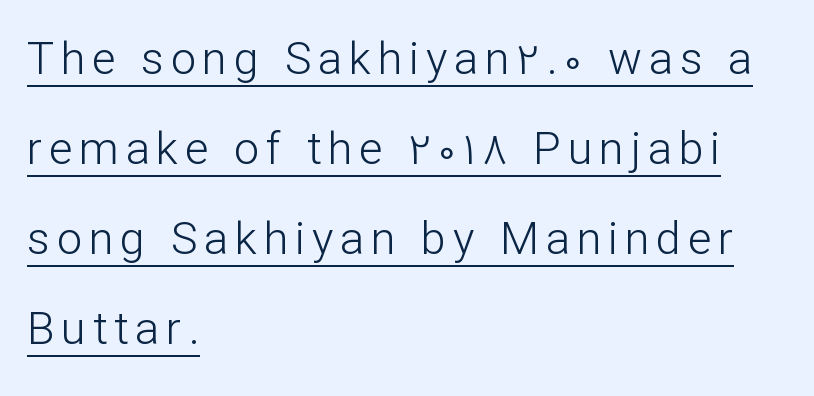
The image shows 45 px light sans-serif type, upright; set left-aligned, loose line spacing (2.0x), underlined; low stroke contrast and a medium x-height.
